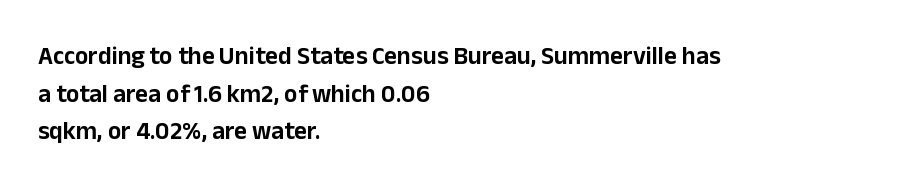
Q: Is the text italic (slanted)? A: No, it is upright.
Q: Is the text underlined? A: No.
Q: How is the paragraph aligned? A: Left-aligned.
Q: Is the spacing between letters normal or unusually wide? A: Normal.
Q: Is the spacing between lines tight, normal or loose? A: Normal.
